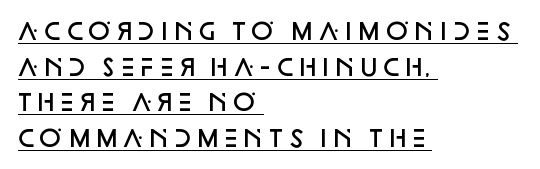
Q: Is the text bold? A: Semi-bold.
Q: Is the text italic (slanted)? A: No, it is upright.
Q: Is the text underlined? A: Yes.
Q: How is the paragraph aligned? A: Left-aligned.
Q: Is the spacing between letters normal or unusually wide? A: Normal.
Q: Is the spacing between lines tight, normal or loose? A: Normal.
